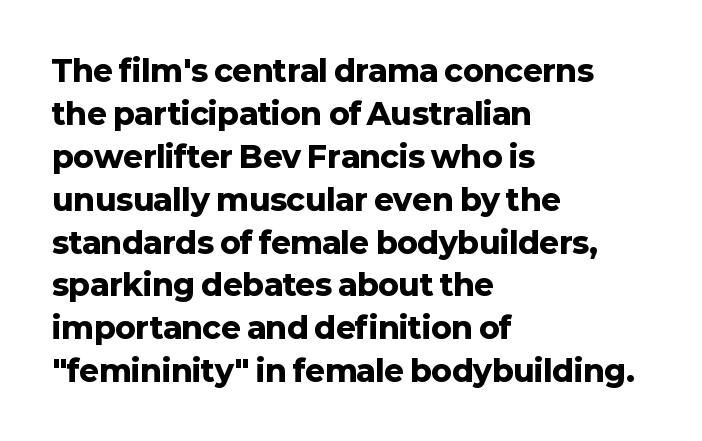
Tracking value appears to be zero — textbook default spacing. Unlike a traditional serif, this face leaves its strokes unadorned. The baseline area is clear. You can tell it's not italic because the verticals are truly vertical.
